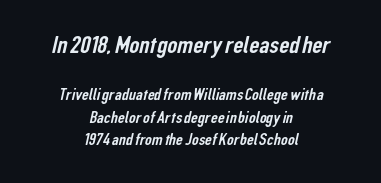
Q: Is the text underlined? A: No.
Q: How is the paragraph aligned? A: Centered.
Q: Is the spacing between letters normal or unusually wide? A: Normal.
Q: Is the spacing between lines tight, normal or loose? A: Normal.
Q: Which block of text is set in a larger size, the first (top) or the second (bottom)? A: The first (top) one.
